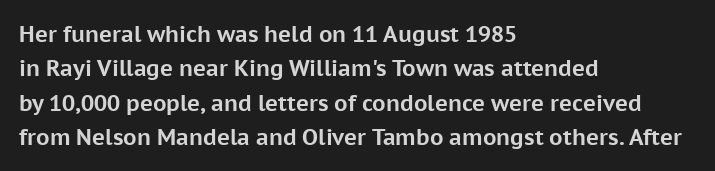
Q: Is the text bold? A: Yes.
Q: Is the text italic (slanted)? A: No, it is upright.
Q: Is the text underlined? A: No.
Q: How is the paragraph aligned? A: Left-aligned.
Q: Is the spacing between letters normal or unusually wide? A: Normal.
Q: Is the spacing between lines tight, normal or loose? A: Normal.
